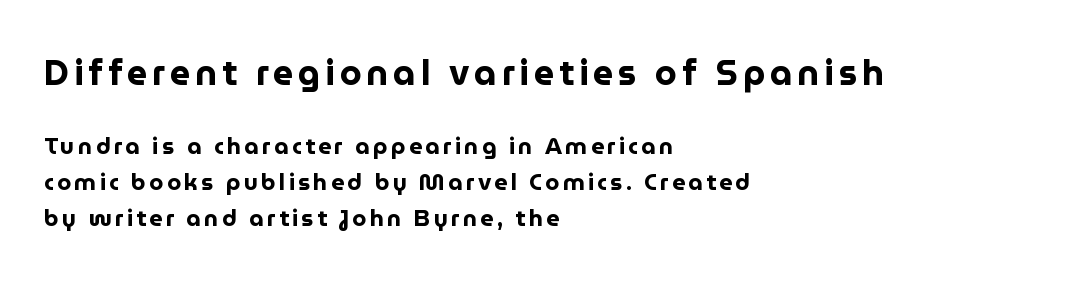
{"serif": "no", "italic": "no", "bold": "yes", "weight": "bold", "width": "normal", "stroke_contrast": "low", "x_height": "medium", "monospaced": "no", "underline": "no", "align": "left", "line_spacing": "normal", "line_spacing_ratio": 1.57, "larger_block": "first", "size_ratio": 1.52, "glyph_px": 35}
